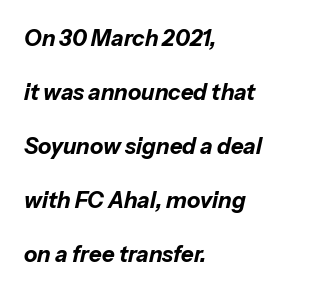
Notice how thick the strokes are: this is what a full bold looks like. Unmarked baselines from the first word to the last. Every character sits at an angle, as italics do. A typesetter would call this zero additional tracking. The passage is arranged the way most books set body copy — flush left.
